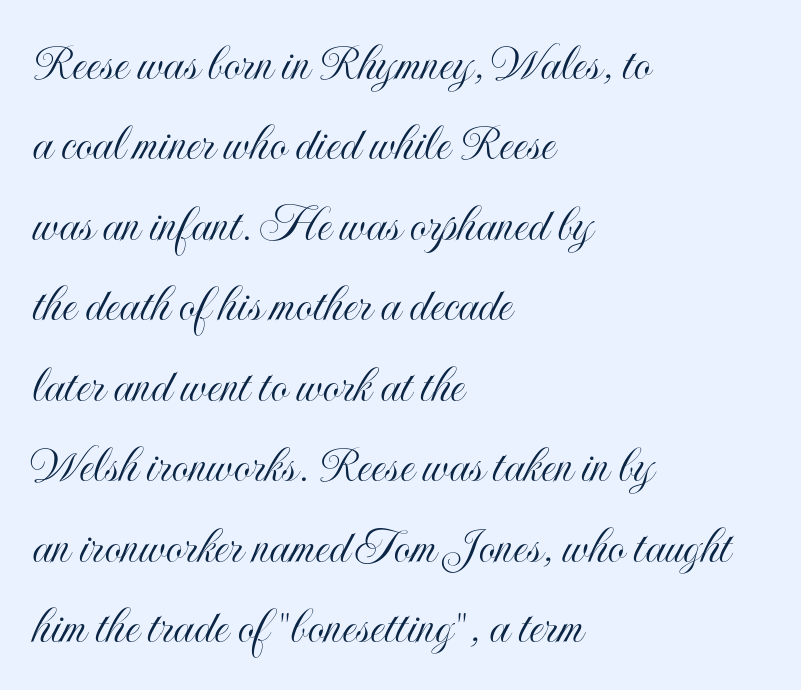
Q: Is the text italic (slanted)? A: Yes.
Q: Is the text underlined? A: No.
Q: How is the paragraph aligned? A: Left-aligned.
Q: Is the spacing between letters normal or unusually wide? A: Normal.
Q: Is the spacing between lines tight, normal or loose? A: Normal.
Q: Width (condensed, normal, or wide)? A: Condensed.
Q: x-height? A: Small.
Q: Monospaced? A: No.
